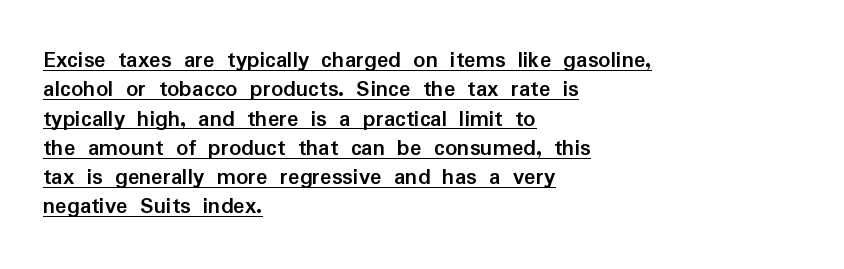
The image shows 24 px bold type, upright; set left-aligned, line spacing 1.22x, normal letter spacing, underlined.
